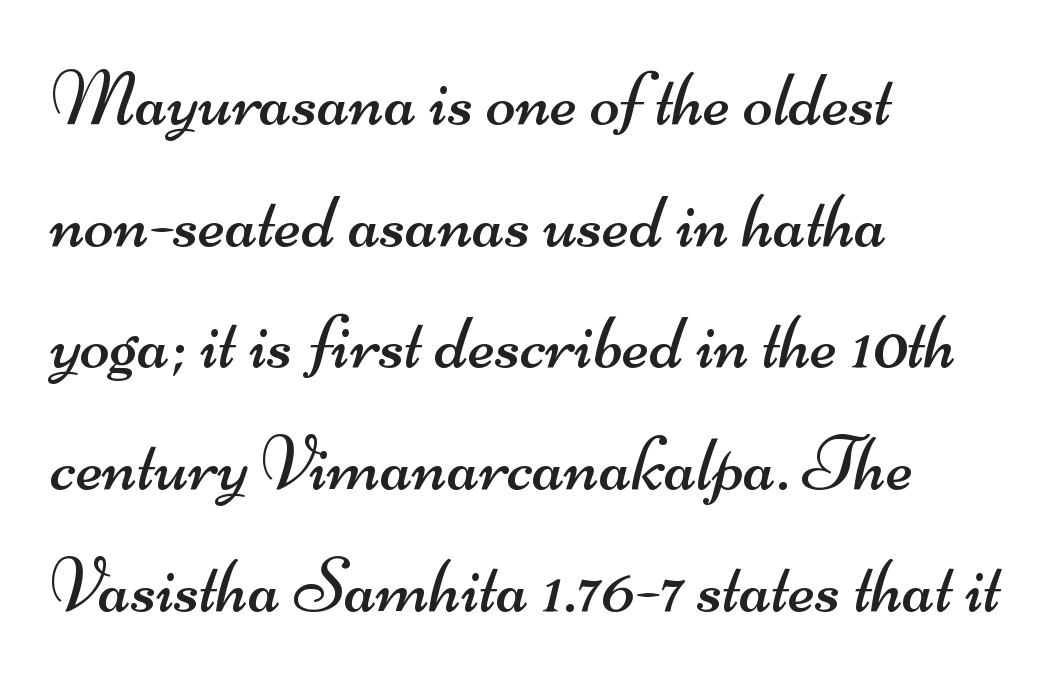
Heaviness? Minimal to ordinary, like unemphasized prose. The designer went with a sans here, leaving each stem footless. Layout note: lines flush left. The face used here is proportionally spaced, like ordinary book or web type. Rows of type keep a routine distance in the vertical direction.
